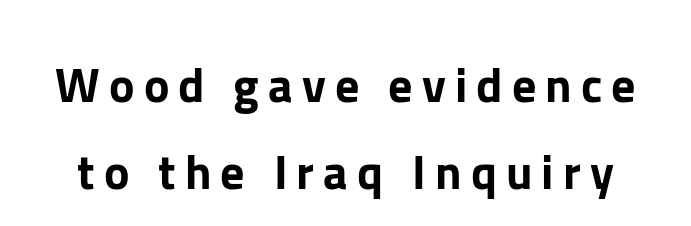
Regarding serifs, this sample does without them. Rendered with straight, roman letterforms. Each letter keeps its own natural width here, so spacing adapts to shape. The zone under the glyphs is completely vacant.
